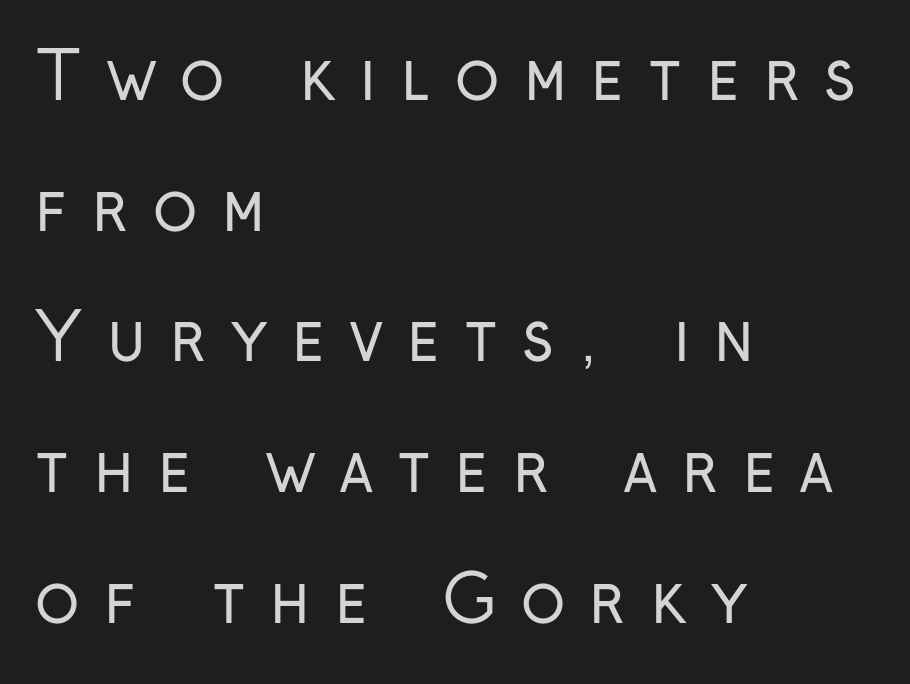
The image shows 65 px regular-weight, condensed sans-serif type, upright; set left-aligned, loose line spacing (2.01x), unusually wide letter spacing (+0.38 em), not underlined; low stroke contrast and a medium x-height.
